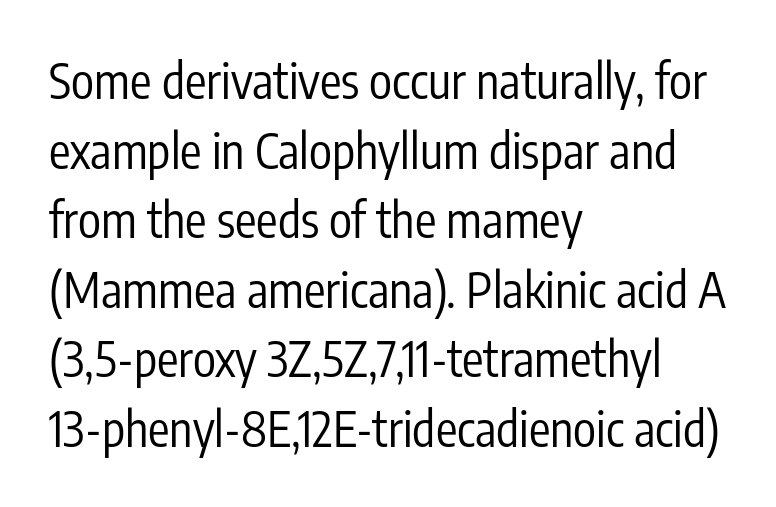
Q: Is the text bold? A: No.
Q: Is the text italic (slanted)? A: No, it is upright.
Q: Is the typeface a serif or a sans-serif typeface? A: Sans-serif.
Q: Is the text underlined? A: No.
Q: How is the paragraph aligned? A: Left-aligned.
Q: Is the spacing between letters normal or unusually wide? A: Normal.
Q: Is the spacing between lines tight, normal or loose? A: Normal.
Q: Width (condensed, normal, or wide)? A: Condensed.
Q: Stroke contrast? A: Low.
Q: x-height? A: Medium.
Q: Monospaced? A: No.
